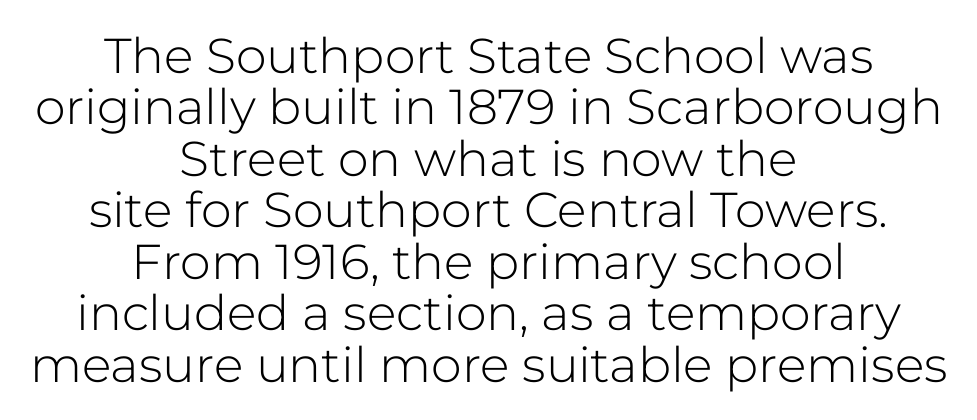
Is this a heavy cut? Hardly; it is regular or lighter. Descenders hang freely into open space. The type is set solid horizontally, with unmodified tracking. This is roman type, the default non-slanted kind. A sans-serif font was chosen for this passage.
